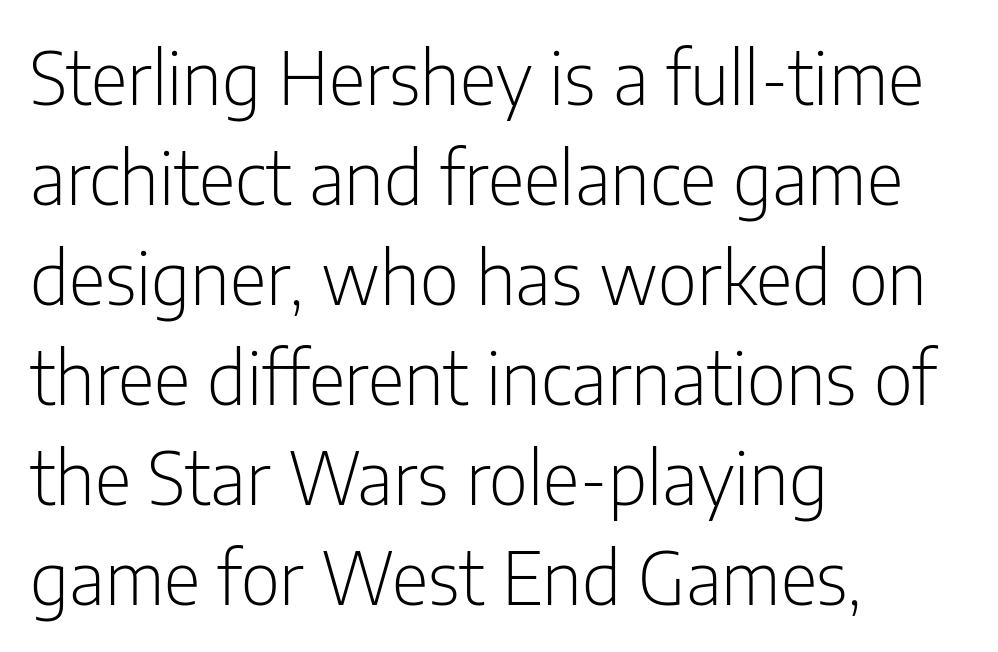
Does extra space separate the letters? No, they use regular spacing. Do the characters align in a grid? No, the font is proportional. Typographically, this falls in the sans-serif category. Heft: none added — not bold. Line beginnings align vertically; line endings do not.
